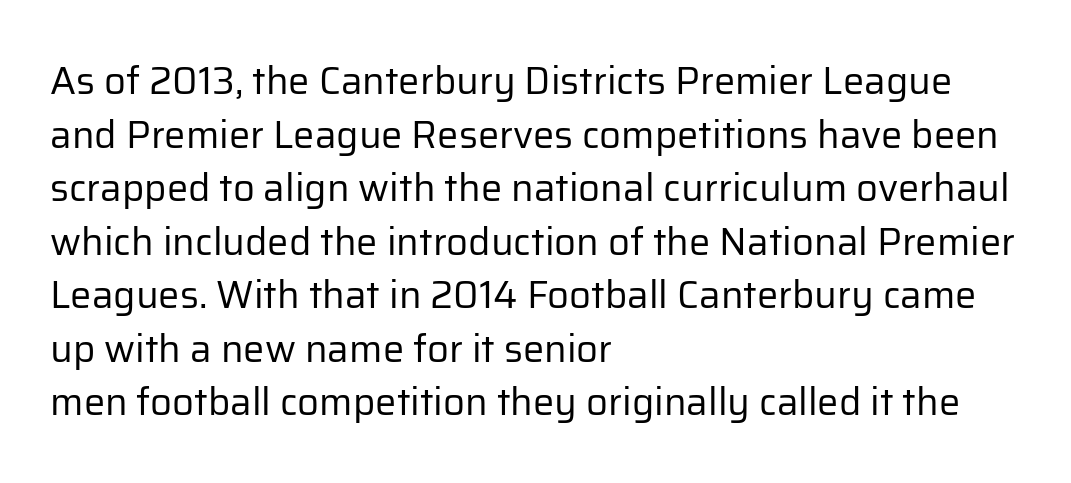
Check where the strokes stop: nothing finishes them off — pure sans. Whoever set this chose a conventional vertical rhythm. Caption: standard tracking, unaltered. Quick note: not italic, upright. Weight: regular or lighter. Leftover space on each line is placed entirely after the last word.
